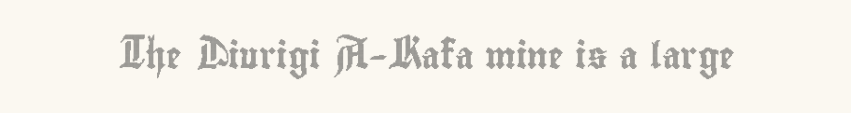
{"italic": "no", "underline": "no", "letter_spacing": "normal", "letter_spacing_em": 0.0, "glyph_px": 26}
